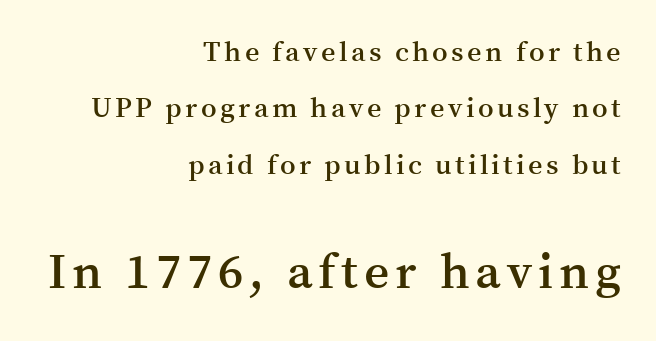
The specimen reads as upright at a glance. The font is running at a semibold setting, under full bold. Nobody drew a line under any word here. Each letter keeps its own natural width here, so spacing adapts to shape.
